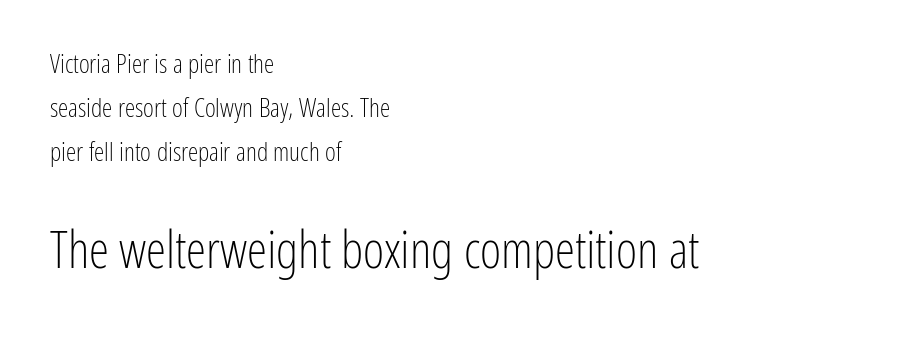
The image shows 51 px light, condensed sans-serif type, upright; set left-aligned, normal line spacing (1.7x), normal letter spacing, not underlined; the second (bottom) block is 1.96x larger; low stroke contrast and a medium x-height.
